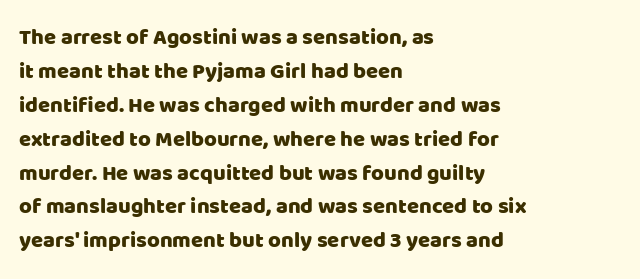
{"italic": "no", "underline": "no", "align": "left", "line_spacing": "normal", "line_spacing_ratio": 1.54, "letter_spacing": "normal", "letter_spacing_em": 0.0, "glyph_px": 22}
